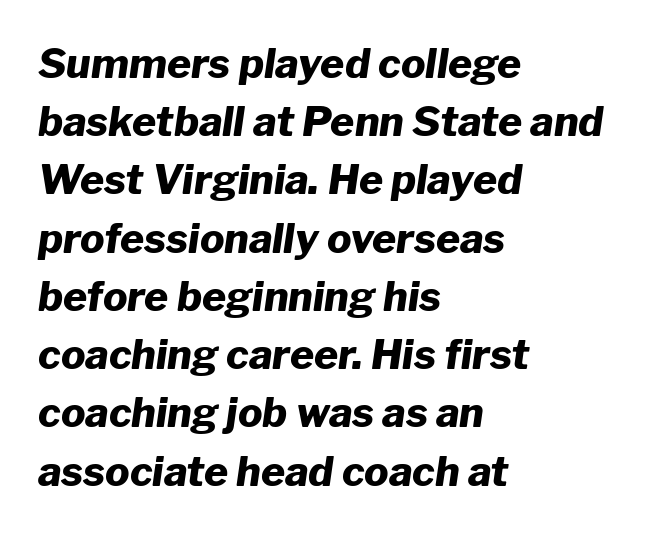
Q: Is the text bold? A: Yes.
Q: Is the text italic (slanted)? A: Yes, it leans right by about 8 degrees.
Q: Is the text underlined? A: No.
Q: How is the paragraph aligned? A: Left-aligned.
Q: Is the spacing between letters normal or unusually wide? A: Normal.
Q: Is the spacing between lines tight, normal or loose? A: Normal.
Q: Width (condensed, normal, or wide)? A: Normal.
Q: Stroke contrast? A: Low.
Q: x-height? A: Medium.
Q: Monospaced? A: No.
